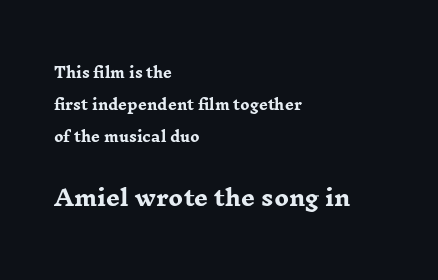
The image shows 22 px bold type, upright; set left-aligned, loose line spacing (2.29x), normal letter spacing, not underlined; the second (bottom) block is 1.57x larger.
